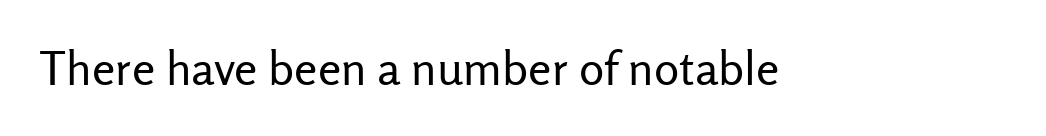
The image shows 47 px regular-weight sans-serif type, upright; set normal letter spacing, not underlined; low stroke contrast and a medium x-height.
